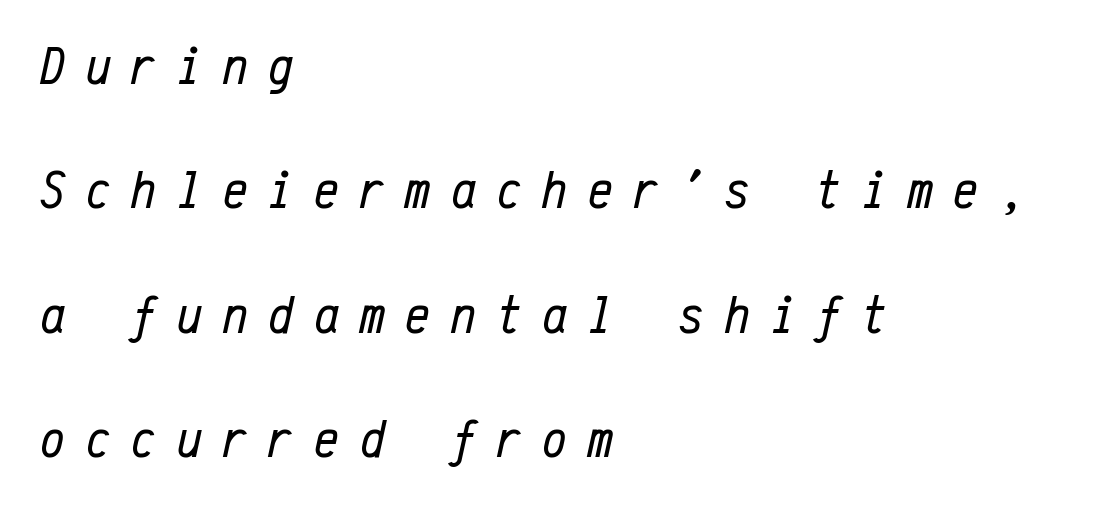
The image shows 55 px regular-weight, condensed type, italic (leaning right), monospaced; set left-aligned, loose line spacing (2.26x), unusually wide letter spacing (+0.38 em), not underlined; low stroke contrast and a medium x-height.
